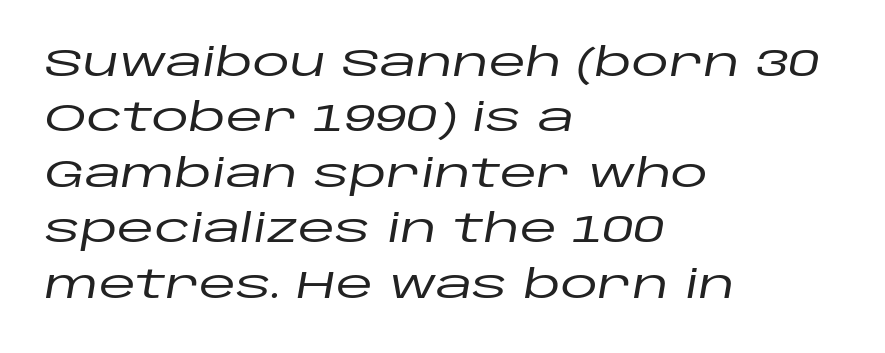
Q: Is the text italic (slanted)? A: Yes, it leans right by about 10 degrees.
Q: Is the text underlined? A: No.
Q: How is the paragraph aligned? A: Left-aligned.
Q: Is the spacing between letters normal or unusually wide? A: Normal.
Q: Is the spacing between lines tight, normal or loose? A: Normal.
Q: Width (condensed, normal, or wide)? A: Wide.
Q: Stroke contrast? A: Low.
Q: x-height? A: Large.
Q: Monospaced? A: No.
